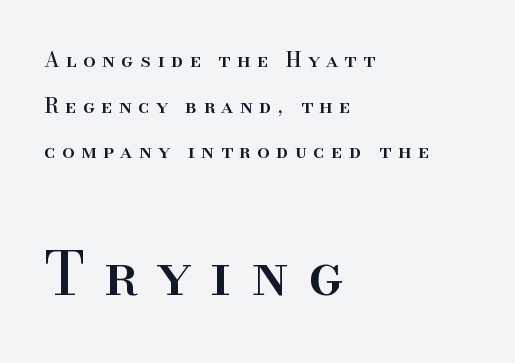
Compared with typical body copy, the letter spacing here is much looser. Every stem runs plumb, perpendicular to the baseline. The rendering uses natural spacing where letterforms have individual widths. The rendering shows small feet on the letterforms — a serif design. Does the bottom block carry the larger type? Yes, it does. Successive baselines arrive slowly, with a big drop between each.
